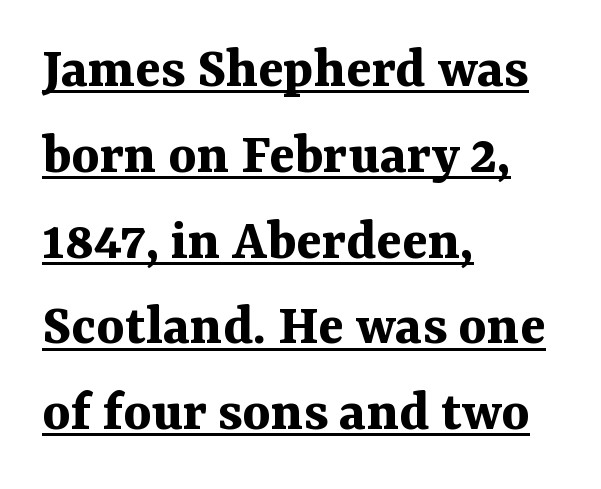
The image shows 60 px bold serif type, upright; set left-aligned, normal line spacing (1.43x), normal letter spacing, underlined; medium stroke contrast and a medium x-height.
